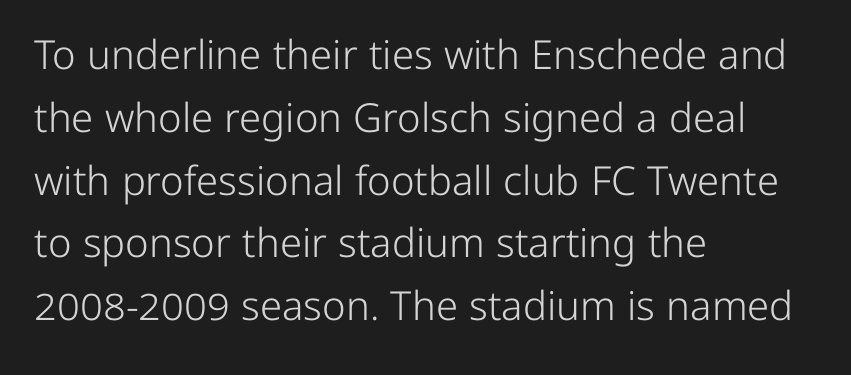
{"serif": "no", "italic": "no", "bold": "no", "weight": "light", "width": "normal", "stroke_contrast": "low", "x_height": "medium", "monospaced": "no", "underline": "no", "align": "left", "line_spacing": "normal", "line_spacing_ratio": 1.57, "letter_spacing": "normal", "letter_spacing_em": 0.0, "glyph_px": 40}
